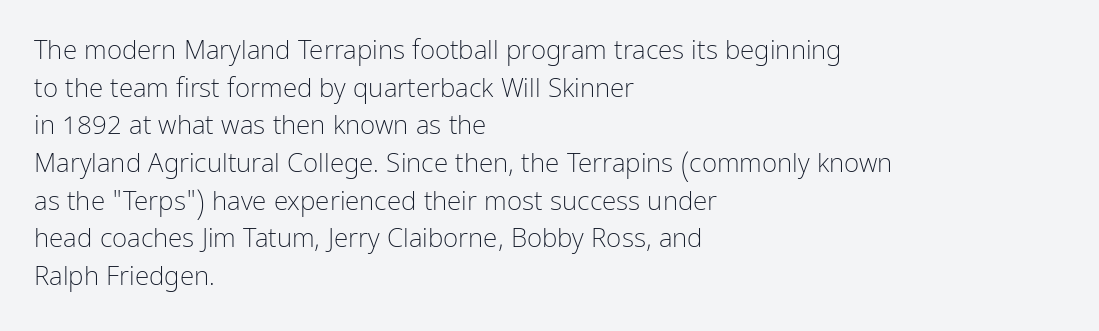
{"italic": "no", "bold": "no", "underline": "no", "align": "left", "line_spacing": "normal", "line_spacing_ratio": 1.45, "letter_spacing": "normal", "letter_spacing_em": 0.0, "glyph_px": 26}
